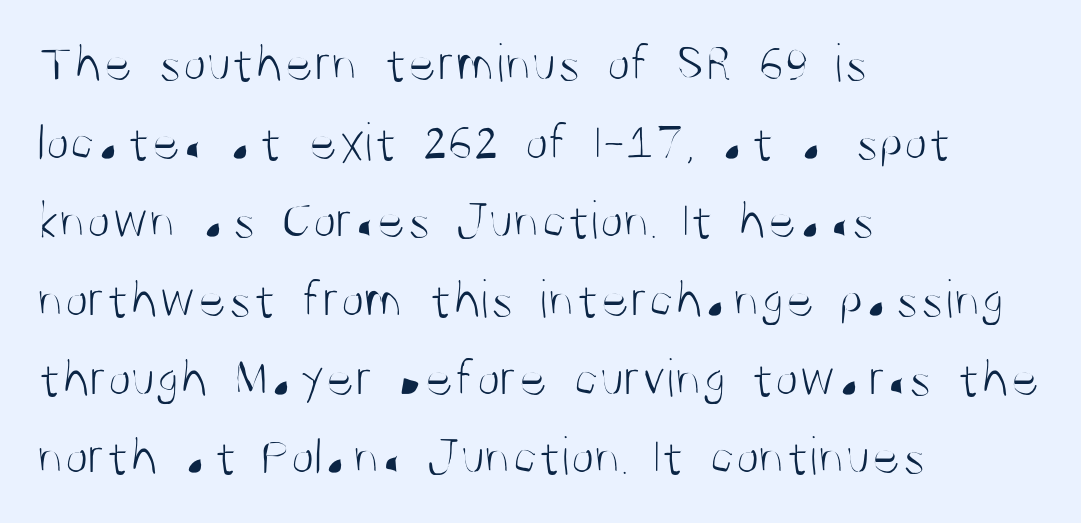
A classic flush-left, rag-right setting is used for this passage. Italic: no, the glyphs are upright roman. You could call the tracking neutral — neither tight nor loose. Descender tails drop into unmarked territory.
